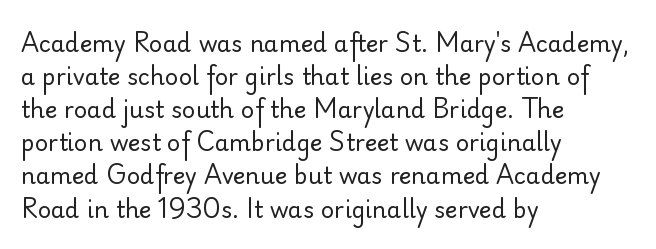
The image shows 23 px text type, upright; set left-aligned, normal line spacing (1.44x), normal letter spacing, not underlined.
